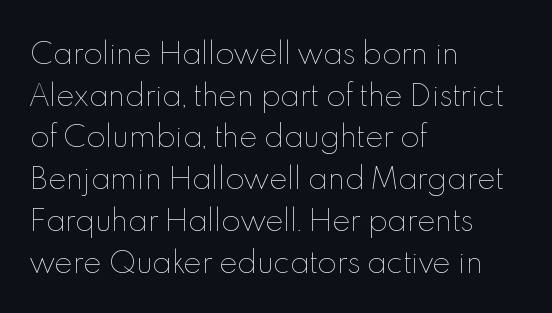
{"italic": "no", "bold": "no", "weight": "thin", "width": "normal", "x_height": "small", "monospaced": "no", "underline": "no", "align": "left", "line_spacing": "normal", "line_spacing_ratio": 1.49, "letter_spacing": "normal", "letter_spacing_em": 0.0, "glyph_px": 28}
